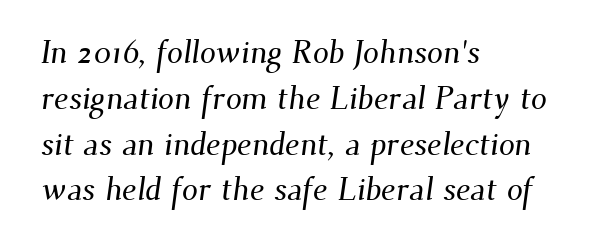
Q: Is the typeface a serif or a sans-serif typeface? A: Serif.
Q: Is the text underlined? A: No.
Q: How is the paragraph aligned? A: Left-aligned.
Q: Is the spacing between letters normal or unusually wide? A: Normal.
Q: Is the spacing between lines tight, normal or loose? A: Normal.
Q: Width (condensed, normal, or wide)? A: Normal.
Q: Stroke contrast? A: Medium.
Q: x-height? A: Small.
Q: Monospaced? A: No.
